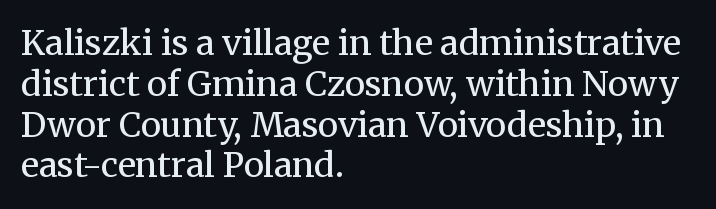
{"serif": "yes", "italic": "no", "bold": "no", "weight": "regular", "width": "normal", "stroke_contrast": "medium", "x_height": "medium", "monospaced": "no", "underline": "no", "align": "left", "line_spacing_ratio": 1.2, "letter_spacing": "normal", "letter_spacing_em": 0.0, "glyph_px": 34}
